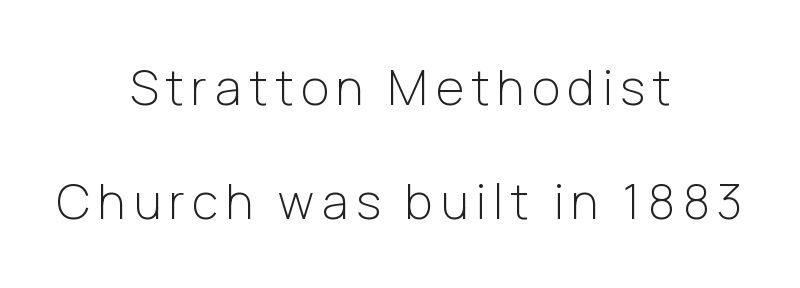
You could not count columns in this text — the font is proportionally spaced. Unbolded letterforms with no extra heft. Has an underline been added? It has not. A centered setting, common on invitations and titles, is used for this passage. Does the leading feel generous? Absolutely, it's lavish. You can tell from the bare stems that sans-serif type was used.
